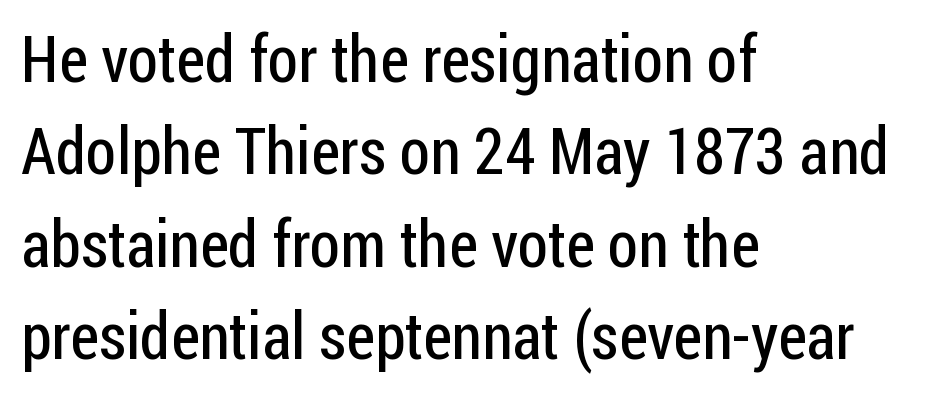
Q: Is the text bold? A: No.
Q: Is the text italic (slanted)? A: No, it is upright.
Q: Is the typeface a serif or a sans-serif typeface? A: Sans-serif.
Q: Is the text underlined? A: No.
Q: How is the paragraph aligned? A: Left-aligned.
Q: Is the spacing between letters normal or unusually wide? A: Normal.
Q: Is the spacing between lines tight, normal or loose? A: Normal.
Q: Width (condensed, normal, or wide)? A: Condensed.
Q: Stroke contrast? A: Low.
Q: x-height? A: Medium.
Q: Monospaced? A: No.
